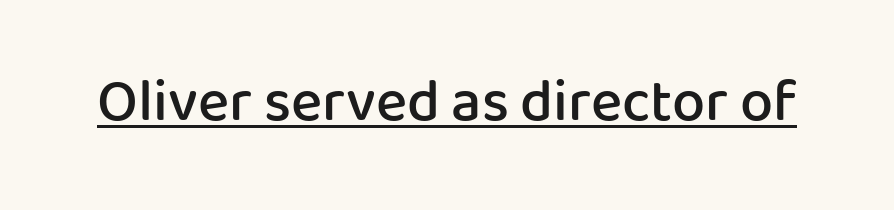
{"serif": "no", "italic": "no", "bold": "semi", "weight": "semibold", "width": "normal", "stroke_contrast": "low", "x_height": "medium", "monospaced": "no", "underline": "yes", "letter_spacing": "normal", "letter_spacing_em": 0.0, "glyph_px": 59}
